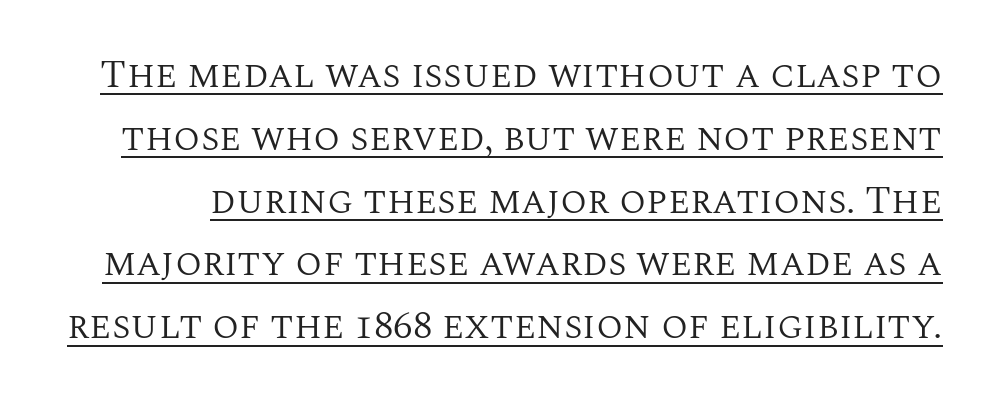
A quiet, ordinary-to-light weight characterises the typeface. Character widths vary here, with narrow letters taking less room than wide ones. You can see a thin bar hugging the bottom of the glyphs. The axis of the letterforms is exactly vertical.
